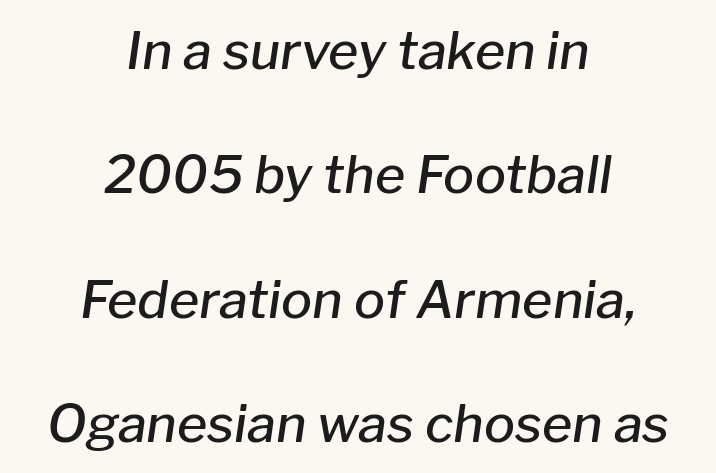
The image shows 52 px semibold type, italic (leaning right); set centered, loose line spacing (2.39x), normal letter spacing, not underlined; low stroke contrast and a medium x-height.
